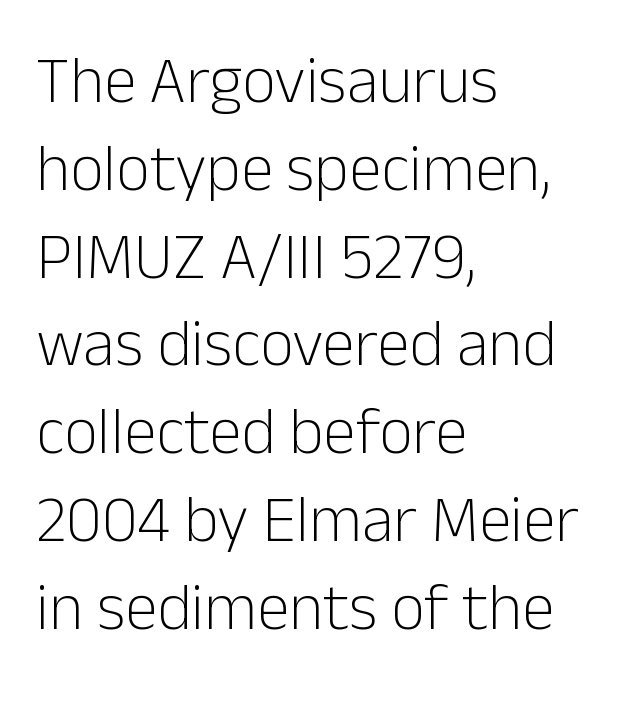
The image shows 66 px light sans-serif type, upright; set left-aligned, normal line spacing (1.33x), normal letter spacing, not underlined; low stroke contrast and a medium x-height.
